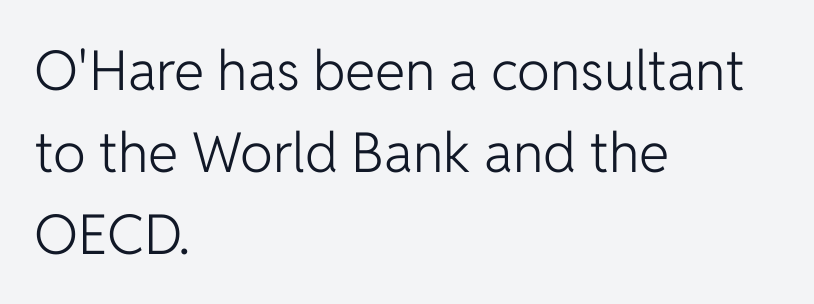
{"serif": "no", "italic": "no", "bold": "no", "weight": "light", "width": "normal", "stroke_contrast": "low", "x_height": "medium", "monospaced": "no", "underline": "no", "align": "left", "line_spacing": "normal", "line_spacing_ratio": 1.49, "letter_spacing": "normal", "letter_spacing_em": 0.0, "glyph_px": 55}
